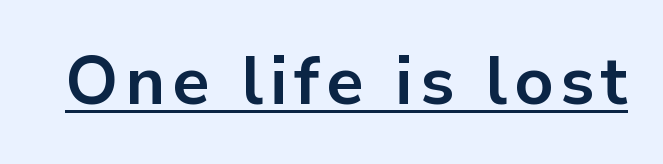
Q: Is the text bold? A: Yes.
Q: Is the text italic (slanted)? A: No, it is upright.
Q: Is the typeface a serif or a sans-serif typeface? A: Sans-serif.
Q: Is the text underlined? A: Yes.
Q: Width (condensed, normal, or wide)? A: Normal.
Q: Stroke contrast? A: Low.
Q: x-height? A: Medium.
Q: Monospaced? A: No.
